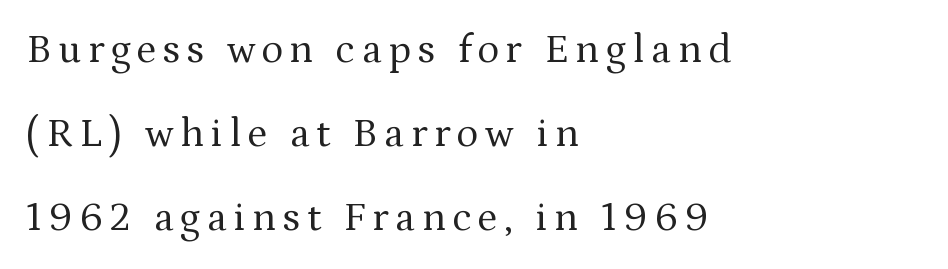
{"serif": "yes", "italic": "no", "bold": "no", "weight": "regular", "width": "normal", "stroke_contrast": "medium", "x_height": "medium", "monospaced": "no", "underline": "no", "align": "left", "line_spacing": "loose", "line_spacing_ratio": 2.05, "glyph_px": 41}
